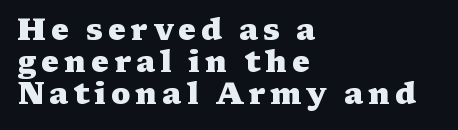
{"serif": "yes", "italic": "no", "bold": "yes", "weight": "heavy", "width": "wide", "stroke_contrast": "medium", "x_height": "medium", "monospaced": "no", "underline": "no", "align": "left", "line_spacing": "tight", "line_spacing_ratio": 1.07, "glyph_px": 30}
